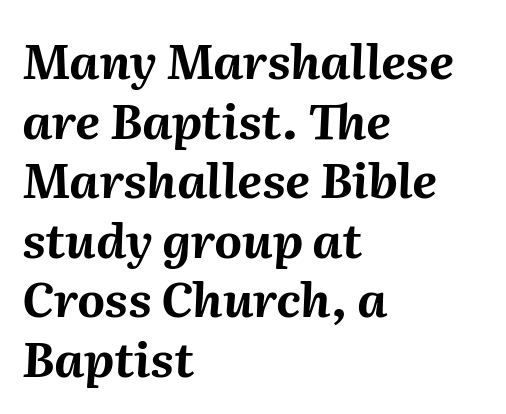
Rule under the text: the space is simply empty. Bold? Absolutely — the strokes are thick and heavy. An italicized treatment has been applied to the whole sample. These lines are set flush left with a ragged right edge. Inter-character spacing is left at the font's built-in metrics.
